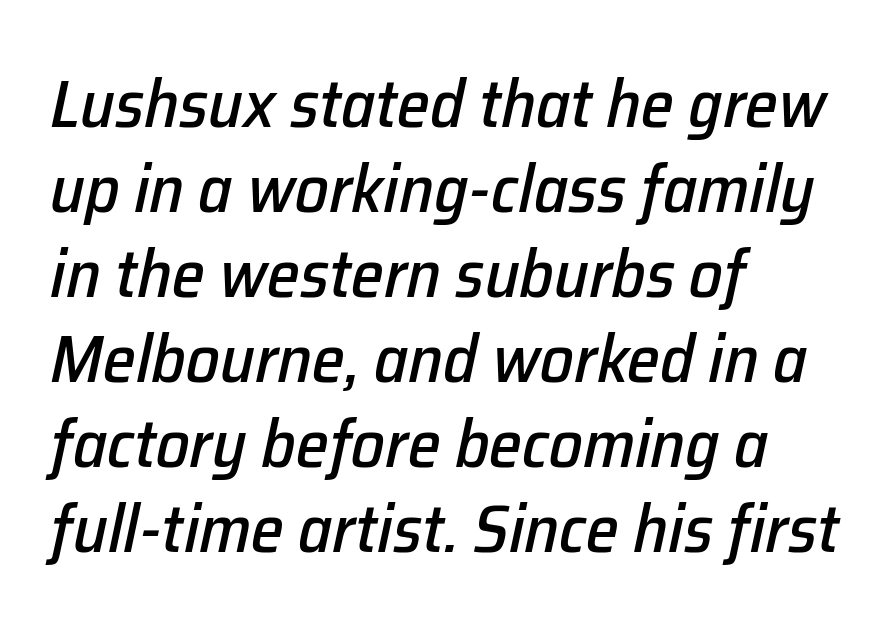
{"italic": "yes", "lean": "right", "slant_degrees": 12, "width": "normal", "stroke_contrast": "low", "x_height": "medium", "monospaced": "no", "underline": "no", "align": "left", "line_spacing": "normal", "line_spacing_ratio": 1.27, "letter_spacing": "normal", "letter_spacing_em": 0.0, "glyph_px": 67}
